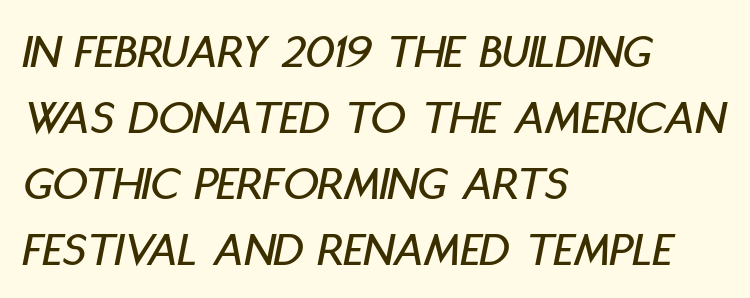
The image shows 49 px condensed type, italic (leaning right); set left-aligned, normal line spacing (1.35x), normal letter spacing, not underlined; low stroke contrast and a large x-height.
